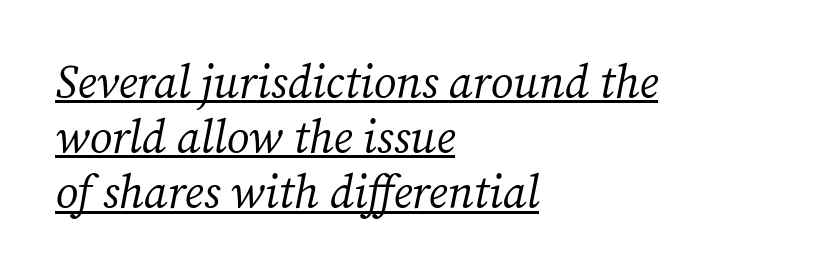
This is not heavy type; no bold has been used. Descenders here cross a horizontal rule under the line. The rendering uses natural spacing where letterforms have individual widths. Inter-character spacing is left at the font's built-in metrics. Compared with a centered layout, this one pins lines to the left instead. The whole block is typeset with a tilt.
